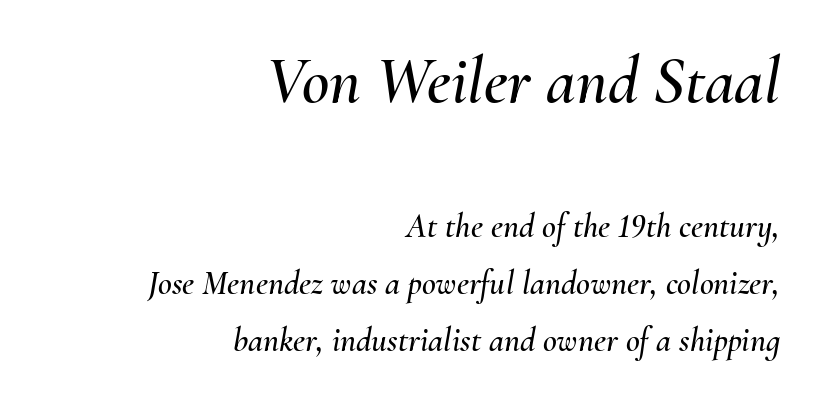
{"italic": "yes", "lean": "right", "slant_degrees": 10, "width": "normal", "stroke_contrast": "medium", "x_height": "small", "monospaced": "no", "underline": "no", "align": "right", "line_spacing": "normal", "line_spacing_ratio": 1.67, "letter_spacing": "normal", "letter_spacing_em": 0.0, "larger_block": "first", "size_ratio": 1.97, "glyph_px": 67}
